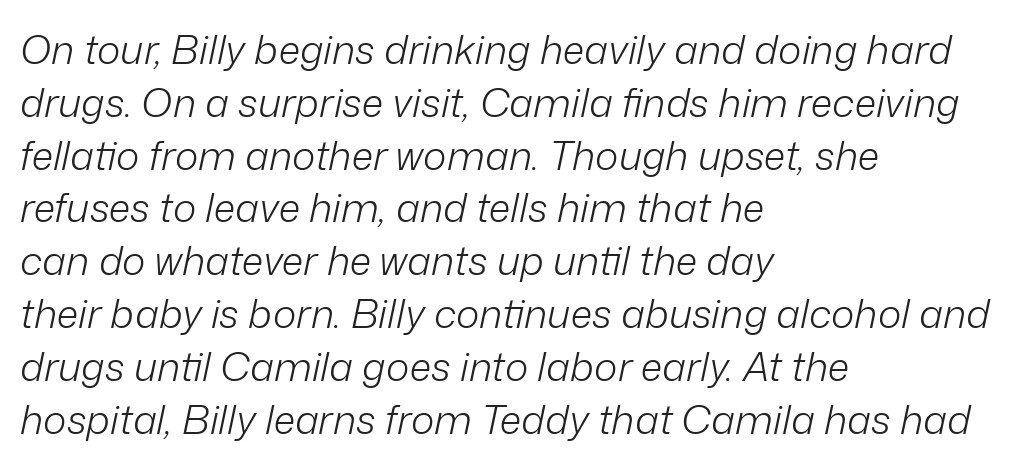
{"italic": "yes", "lean": "right", "slant_degrees": 12, "bold": "no", "weight": "light", "width": "normal", "stroke_contrast": "low", "x_height": "medium", "monospaced": "no", "underline": "no", "align": "left", "line_spacing": "normal", "line_spacing_ratio": 1.32, "letter_spacing": "normal", "letter_spacing_em": 0.0, "glyph_px": 40}
